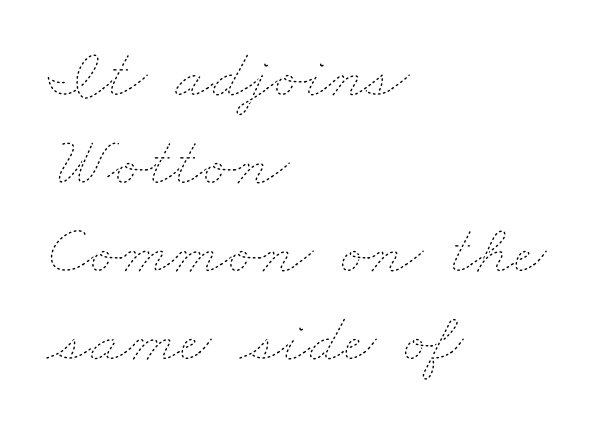
Typeset ragged right — the left edge is the straight one. The type is set solid horizontally, with unmodified tracking. Unmarked baselines from the first word to the last. Note the varied advance widths — an 'i' is clearly narrower than an 'm'. The strokes are not fattened; the text isn't bold.
